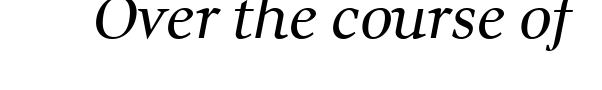
Each stroke keeps to a modest, everyday thickness or less. Character widths vary here, with narrow letters taking less room than wide ones. Is the letter spacing exaggerated? No — it looks like the ordinary default. The text was rendered using a seriffed face with decorative stroke endings.
